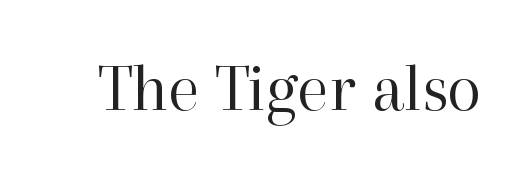
Q: Is the text bold? A: No.
Q: Is the text italic (slanted)? A: No, it is upright.
Q: Is the typeface a serif or a sans-serif typeface? A: Serif.
Q: Is the text underlined? A: No.
Q: Is the spacing between letters normal or unusually wide? A: Normal.
Q: Width (condensed, normal, or wide)? A: Normal.
Q: Stroke contrast? A: High.
Q: x-height? A: Medium.
Q: Monospaced? A: No.
